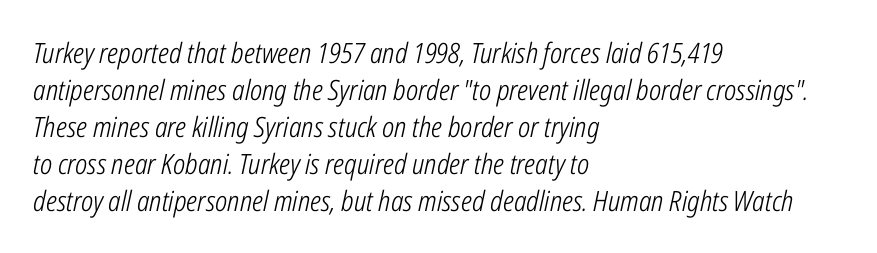
The image shows 28 px light, condensed type, italic (leaning right); set left-aligned, normal line spacing (1.32x), normal letter spacing, not underlined; low stroke contrast and a medium x-height.
